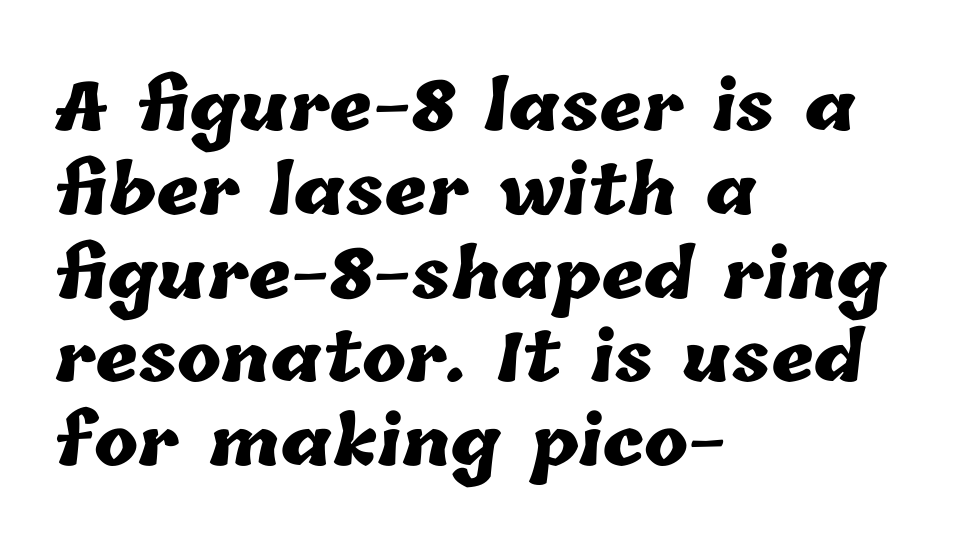
Q: Is the text bold? A: Yes.
Q: Is the text underlined? A: No.
Q: How is the paragraph aligned? A: Left-aligned.
Q: Is the spacing between letters normal or unusually wide? A: Normal.
Q: Is the spacing between lines tight, normal or loose? A: Normal.
Q: Width (condensed, normal, or wide)? A: Normal.
Q: Stroke contrast? A: Low.
Q: x-height? A: Medium.
Q: Monospaced? A: No.
